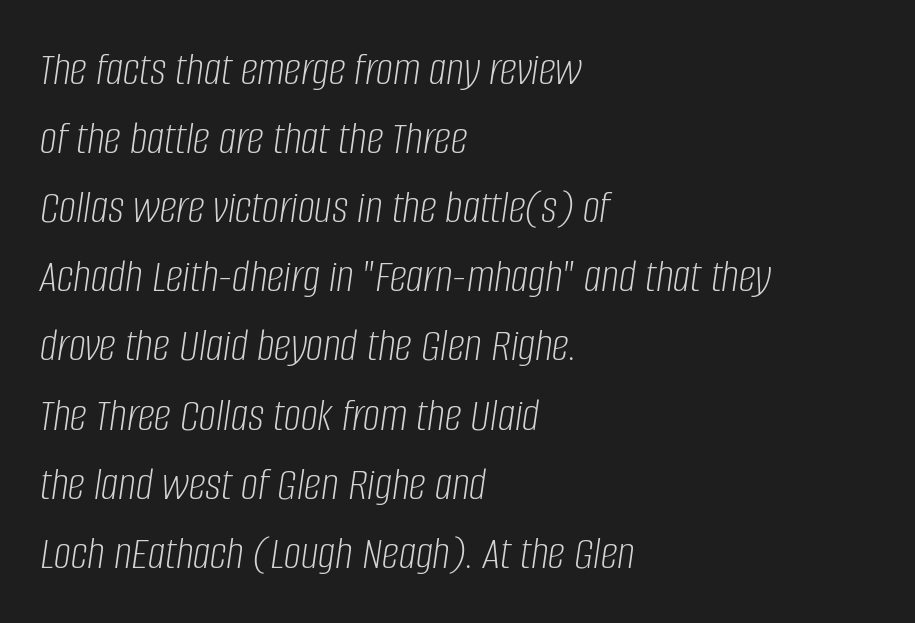
The image shows 48 px light, condensed type, italic (leaning right); set left-aligned, normal line spacing (1.44x), normal letter spacing, not underlined; low stroke contrast and a large x-height.
